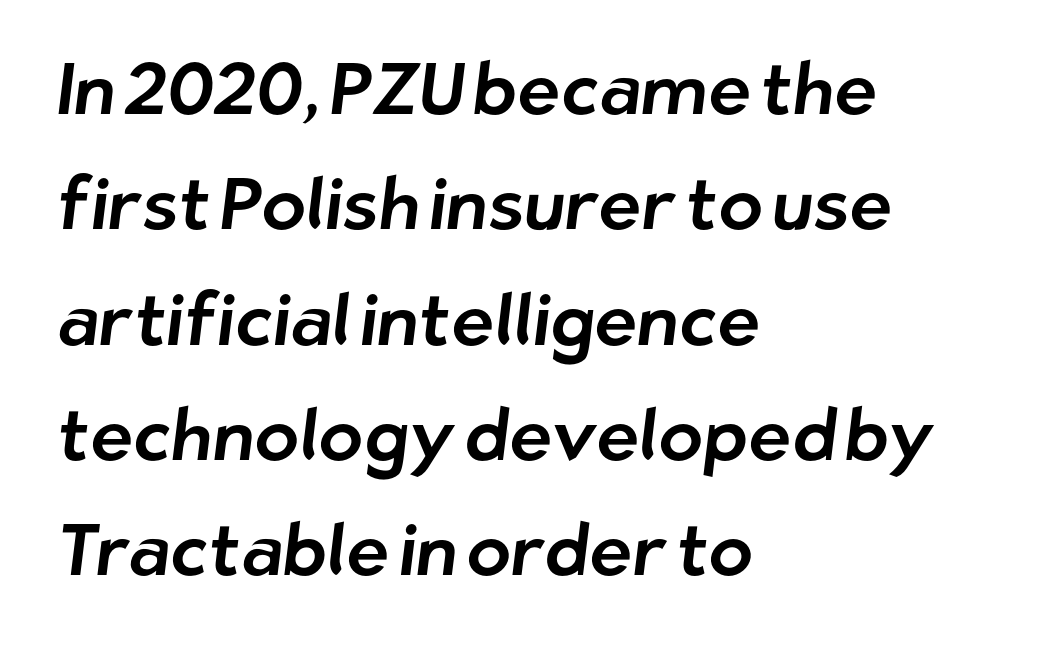
{"serif": "no", "width": "normal", "stroke_contrast": "low", "x_height": "medium", "monospaced": "no", "underline": "no", "align": "left", "line_spacing": "normal", "line_spacing_ratio": 1.58, "letter_spacing": "normal", "letter_spacing_em": 0.0, "glyph_px": 73}
